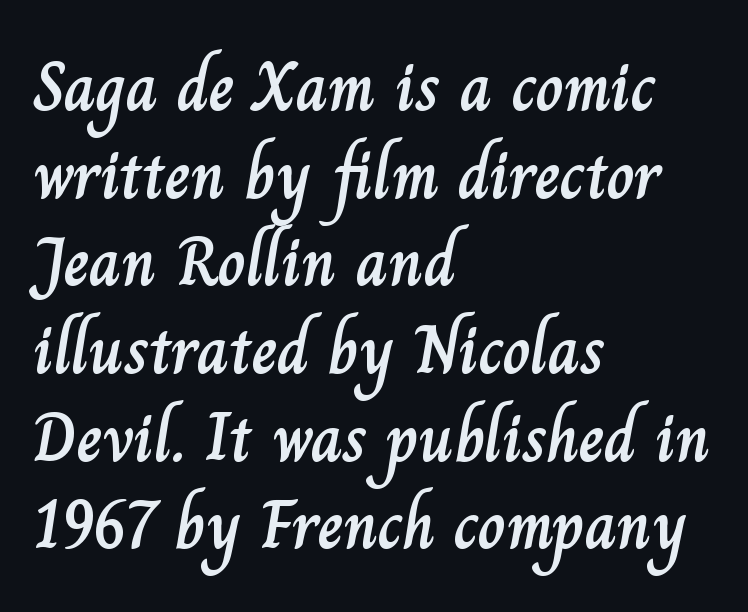
The image shows 69 px text type; set left-aligned, normal line spacing (1.27x), normal letter spacing, not underlined; low stroke contrast and a small x-height.
